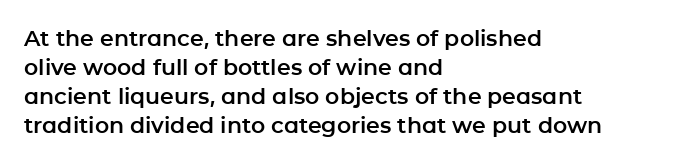
{"italic": "no", "underline": "no", "align": "left", "line_spacing": "normal", "line_spacing_ratio": 1.32, "letter_spacing": "normal", "letter_spacing_em": 0.0, "glyph_px": 22}
